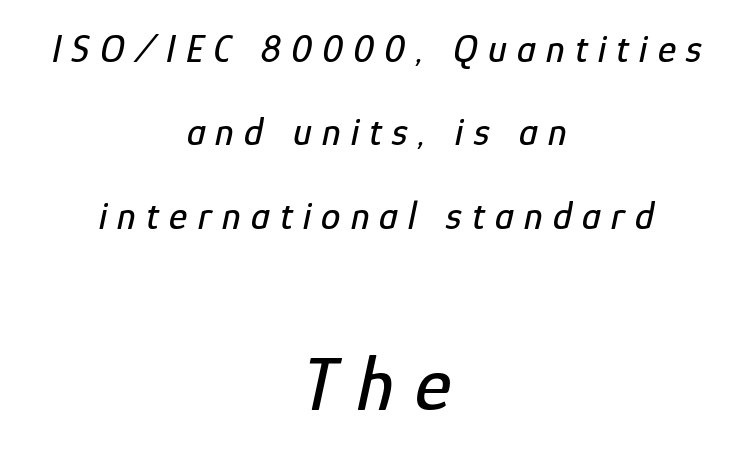
The line texture is sparse and dotted thanks to wide tracking. If you squint, the bottom block still reads clearly — it's the larger of the two. Nobody drew a line under any word here. The lines in this sample share a center point and differ in where they start and stop. Vertically, the passage feels expansive, rows floating well apart. Looks like regular typesetting: each glyph gets only the width it needs.
